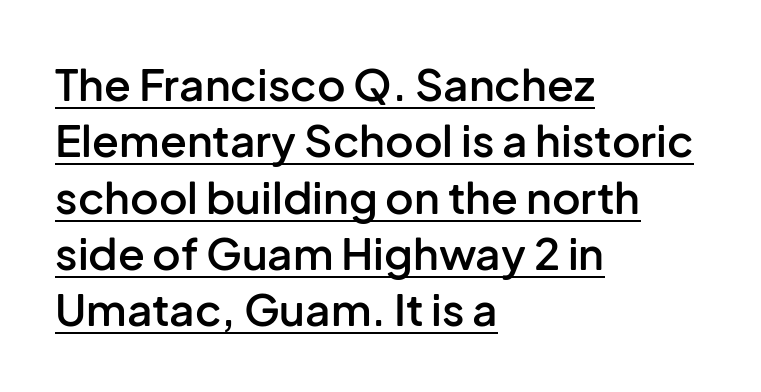
Q: Is the text bold? A: Semi-bold.
Q: Is the text italic (slanted)? A: No, it is upright.
Q: Is the typeface a serif or a sans-serif typeface? A: Sans-serif.
Q: Is the text underlined? A: Yes.
Q: How is the paragraph aligned? A: Left-aligned.
Q: Is the spacing between letters normal or unusually wide? A: Normal.
Q: Is the spacing between lines tight, normal or loose? A: Normal.
Q: Width (condensed, normal, or wide)? A: Normal.
Q: Stroke contrast? A: Low.
Q: x-height? A: Medium.
Q: Monospaced? A: No.
